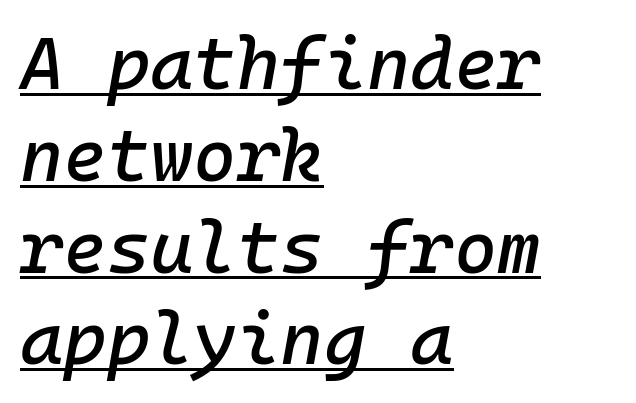
{"italic": "yes", "lean": "right", "slant_degrees": 10, "width": "normal", "stroke_contrast": "low", "x_height": "medium", "monospaced": "yes", "underline": "yes", "align": "left", "line_spacing_ratio": 1.24, "letter_spacing": "normal", "letter_spacing_em": 0.0, "glyph_px": 74}
